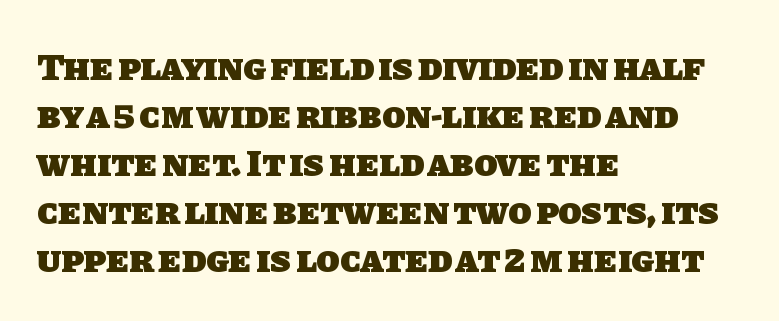
Q: Is the text bold? A: Yes.
Q: Is the typeface a serif or a sans-serif typeface? A: Sans-serif.
Q: Is the text underlined? A: No.
Q: How is the paragraph aligned? A: Left-aligned.
Q: Is the spacing between letters normal or unusually wide? A: Normal.
Q: Is the spacing between lines tight, normal or loose? A: Normal.
Q: Width (condensed, normal, or wide)? A: Normal.
Q: Stroke contrast? A: Low.
Q: x-height? A: Large.
Q: Monospaced? A: No.
